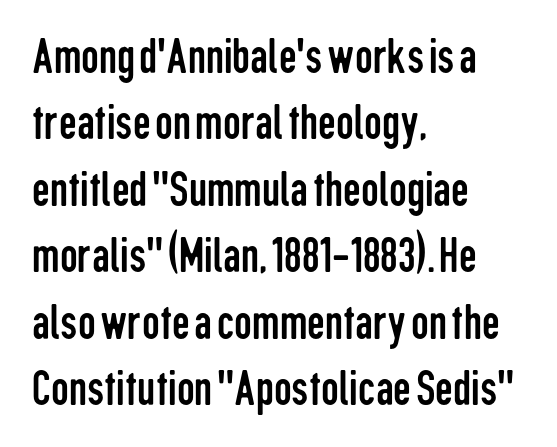
The ragged edge is on the right, which tells us the setting is flush left. The font family rendered here belongs to the sans-serif group. In terms of leading, this rendering sits right in the middle. The characters are drawn with everyday or finer stroke widths.
